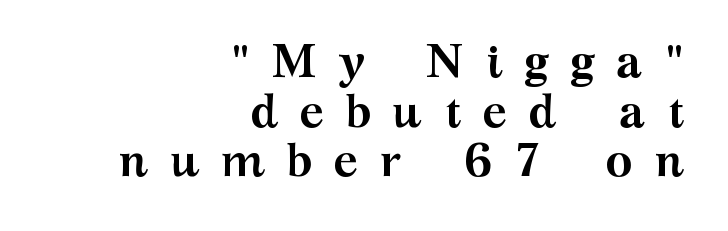
The image shows 46 px semibold, wide serif type, upright; set right-aligned, tight line spacing (1.08x), unusually wide letter spacing (+0.47 em), not underlined; medium stroke contrast and a medium x-height.
